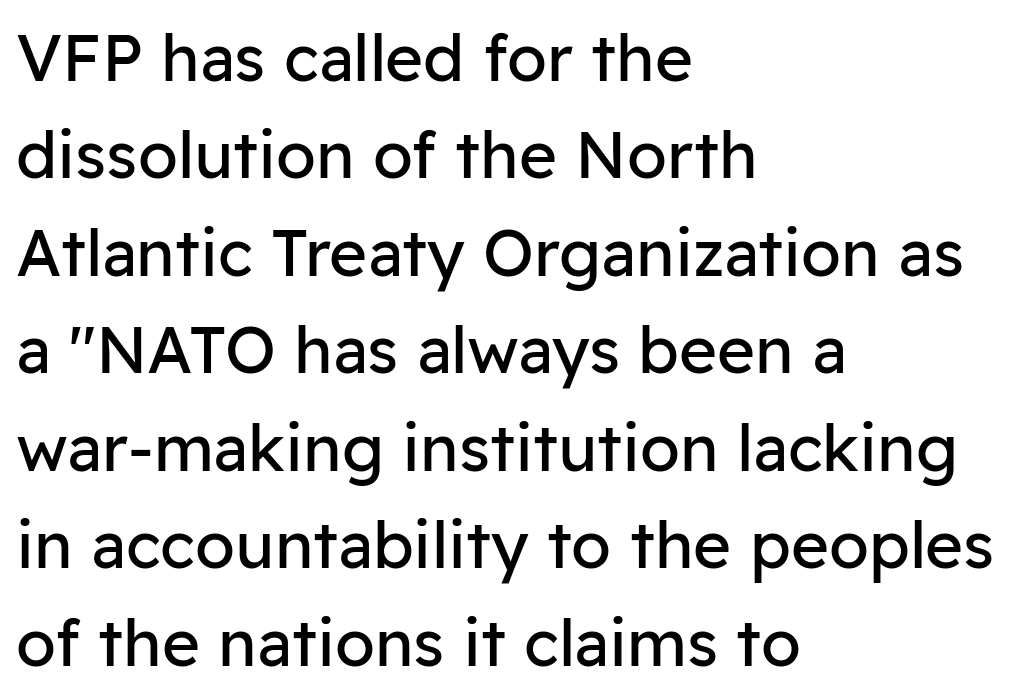
{"serif": "no", "italic": "no", "bold": "no", "weight": "regular", "width": "normal", "stroke_contrast": "low", "x_height": "medium", "monospaced": "no", "underline": "no", "align": "left", "line_spacing": "normal", "line_spacing_ratio": 1.5, "letter_spacing": "normal", "letter_spacing_em": 0.0, "glyph_px": 65}
